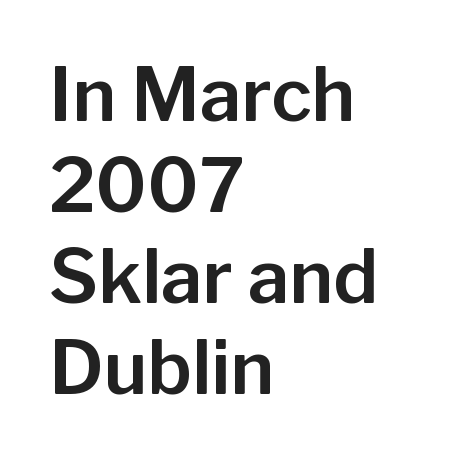
I'd call this a sans setting — the letters go barefoot. Quick note: not italic, upright. Any mark beneath the type? The region is blank. The letters sit at their default tracking, neither squeezed nor spread. Proportional: the letters do not fall into vertical columns. Notice how the passage keeps a crisp vertical edge on the left only.
